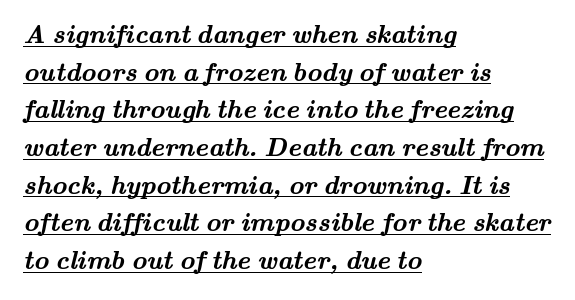
{"bold": "yes", "underline": "yes", "align": "left", "line_spacing": "normal", "line_spacing_ratio": 1.45, "letter_spacing": "normal", "letter_spacing_em": 0.0, "glyph_px": 26}
